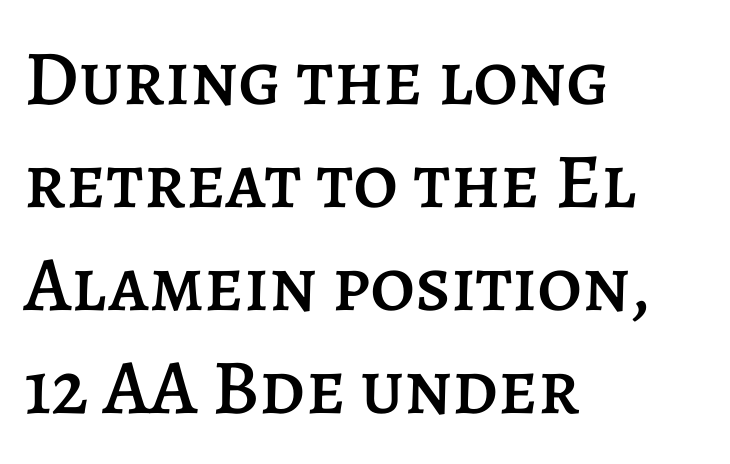
{"italic": "no", "width": "normal", "stroke_contrast": "low", "x_height": "large", "monospaced": "no", "underline": "no", "align": "left", "line_spacing": "normal", "line_spacing_ratio": 1.32, "letter_spacing": "normal", "letter_spacing_em": 0.0, "glyph_px": 78}
